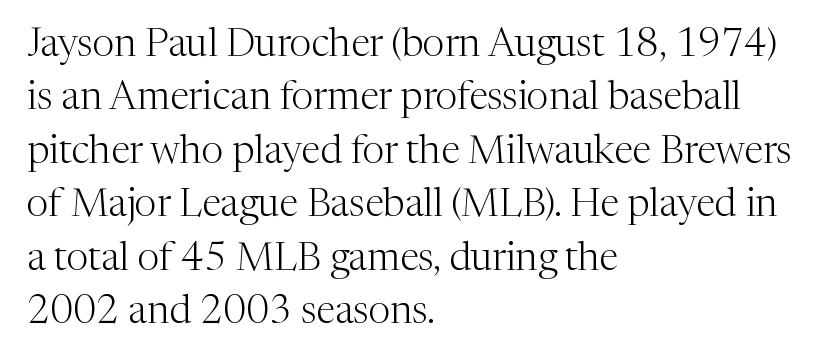
These lines stack with their left ends in a neat column. Quick note: not italic, upright. This sample uses a serif face. The rendering keeps characters at their native spacing. A typesetter would call this proportional, since set widths differ per character. Type without underlining.
